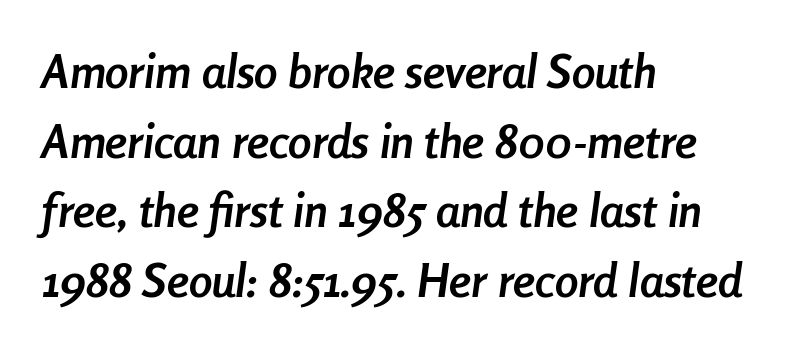
The specimen reads as italic at a glance. Lines of text with bare space underneath. Compared with an ordinary text face, these strokes are far heavier — a full bold. Looks like regular typesetting: each glyph gets only the width it needs.
